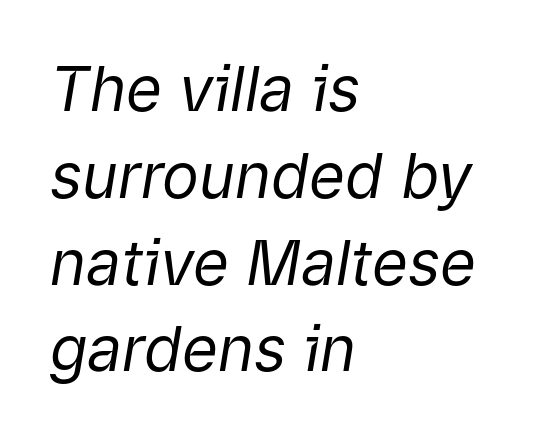
The image shows 62 px regular-weight type, italic (leaning right); set left-aligned, normal line spacing (1.4x), normal letter spacing, not underlined; low stroke contrast and a medium x-height.
